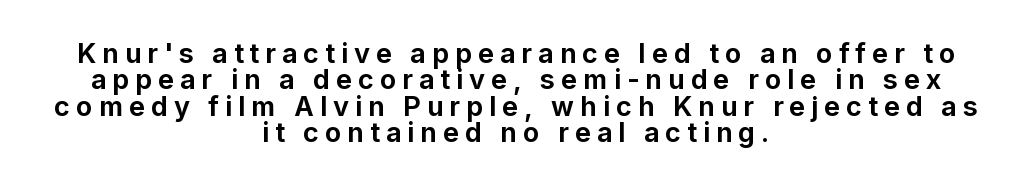
I'd describe the lettering as bold — thick and assertive. The letters are spread apart with noticeably loose tracking. The paragraph shown floats in the horizontal middle. Is there any slant? The stems are plumb. Successive baselines arrive quickly, one right under another. Only glyphs here, with clear space below each row.
